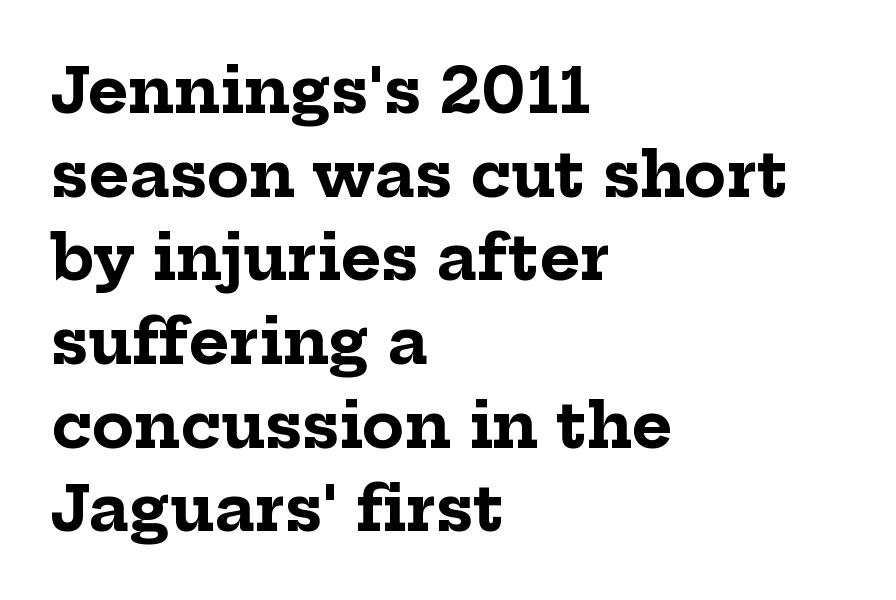
Q: Is the text bold? A: Yes.
Q: Is the text italic (slanted)? A: No, it is upright.
Q: Is the typeface a serif or a sans-serif typeface? A: Serif.
Q: Is the text underlined? A: No.
Q: How is the paragraph aligned? A: Left-aligned.
Q: Is the spacing between letters normal or unusually wide? A: Normal.
Q: Is the spacing between lines tight, normal or loose? A: Normal.
Q: Width (condensed, normal, or wide)? A: Normal.
Q: Stroke contrast? A: Low.
Q: x-height? A: Medium.
Q: Monospaced? A: No.
